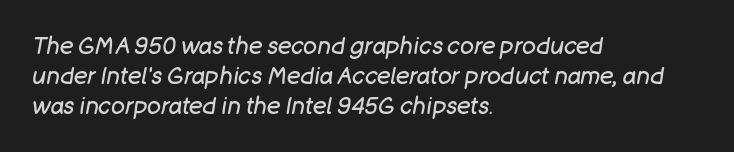
Weight: in the light-to-regular range. The passage shown leans; its letterforms are oblique. The text block is weighted toward the left margin, trailing off unevenly rightward. Quick note: interline space is typical. Glyph-to-glyph distance matches everyday printed text. Plain, unruled lines of type.
